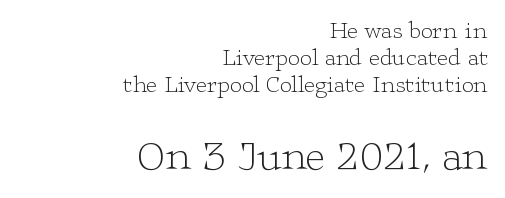
Reading down the column, the eye jumps only a short way to each next line. The strokes carry an ordinary text weight at most. Every character sits straight up, as roman type does. The letters sit at their default tracking, neither squeezed nor spread. Do the characters align in a grid? No, the font is proportional.
